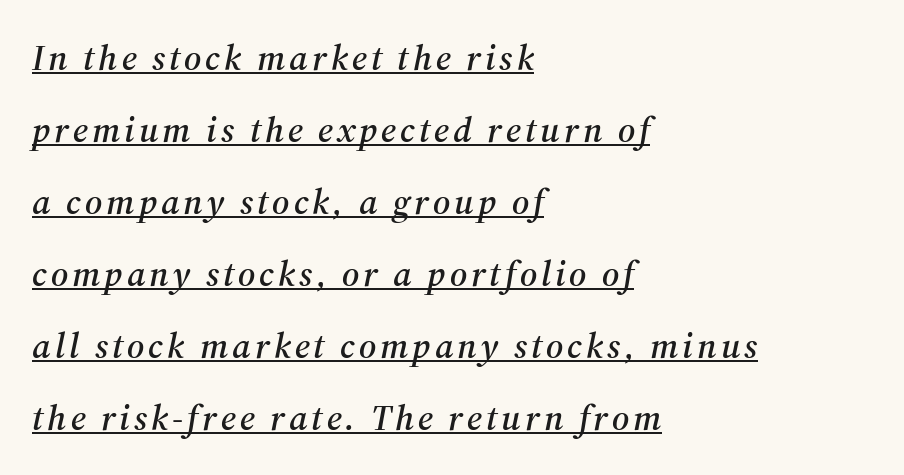
Looks like regular typesetting: each glyph gets only the width it needs. Slant detected: the letters are inclined. Beneath each row of characters lies a ruled line. Short and long lines alike share a common starting point at left. Horizontal bands of white between lines are thick stripes. The type family on display is of the serif kind.
